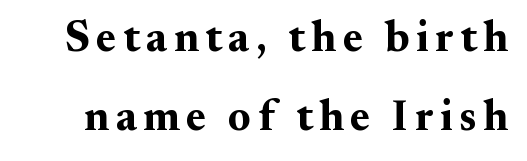
Emphasis by weight is at full strength: bold. The passage shown is not underscored anywhere. Do the characters align in a grid? No, the font is proportional. Italic? Not at all — the glyphs are vertical. Serifs: yes, visible at the terminals of the letterforms.
